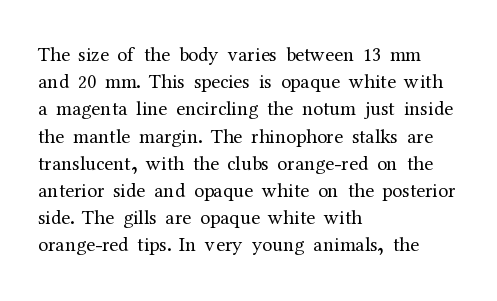
The text block is weighted toward the left margin, trailing off unevenly rightward. Summary of vertical rhythm: regular, with standard interline spacing. Spacing between characters is what you'd get straight out of the box. The letterforms sit at book weight or below.
